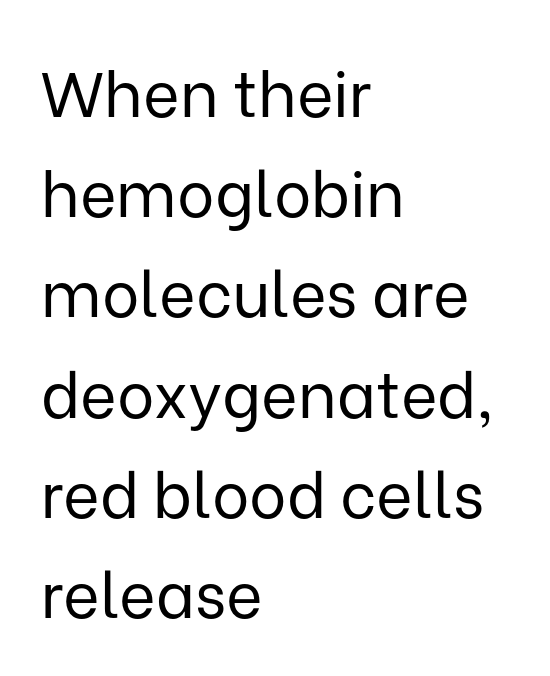
The space between consecutive lines is moderate. Check where the strokes stop: nothing finishes them off — pure sans. The text block is weighted toward the left margin, trailing off unevenly rightward. Stroke thickness stays within the range of a standard reading face or lighter. These lines were composed using upright roman letters.
